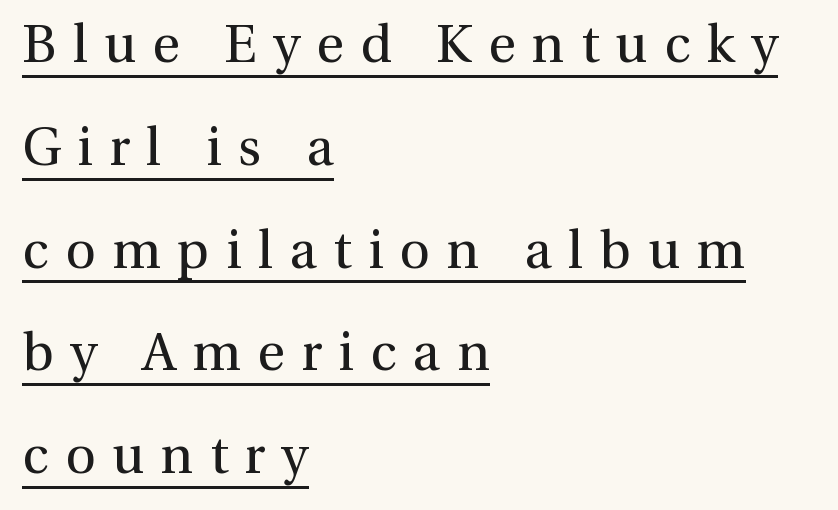
The text was rendered using a seriffed face with decorative stroke endings. Ascenders rise straight up at ninety degrees. Letters have the restrained weight of plain body copy at most. The block of text is sparse from top to bottom, with ample space between rows.
